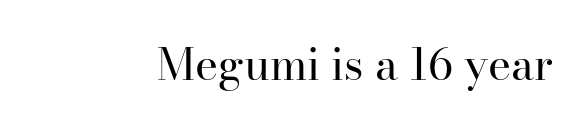
The image shows 44 px regular-weight serif type, upright; set normal letter spacing, not underlined; high stroke contrast and a small x-height.
